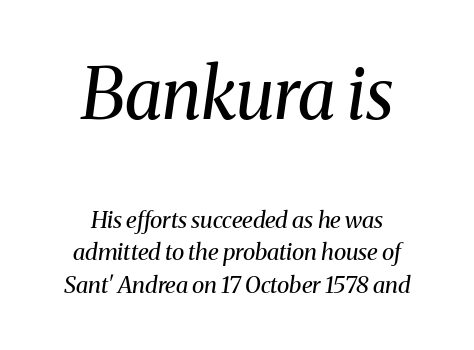
Here the designer chose a conventional face with non-uniform glyph widths. Each new line begins a customary step beneath the previous one. The font's italic variant was chosen for this text. Look at the tracking — it's just the regular setting, nothing added. Observe the serifs anchoring each vertical stroke in this sample.
